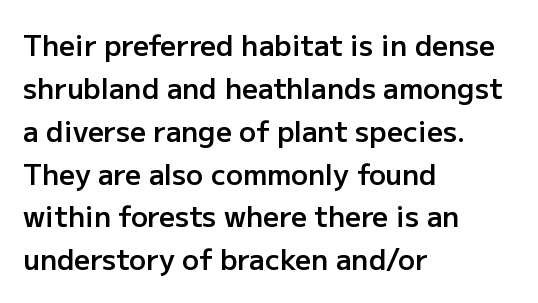
{"serif": "no", "italic": "no", "bold": "semi", "weight": "semibold", "width": "normal", "stroke_contrast": "low", "x_height": "medium", "monospaced": "no", "underline": "no", "align": "left", "line_spacing": "normal", "line_spacing_ratio": 1.53, "letter_spacing": "normal", "letter_spacing_em": 0.0, "glyph_px": 28}
